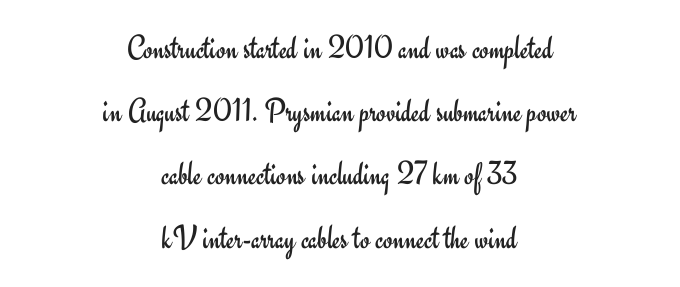
Q: Is the text bold? A: No.
Q: Is the text italic (slanted)? A: Yes.
Q: Is the typeface a serif or a sans-serif typeface? A: Sans-serif.
Q: Is the text underlined? A: No.
Q: How is the paragraph aligned? A: Centered.
Q: Is the spacing between letters normal or unusually wide? A: Normal.
Q: Width (condensed, normal, or wide)? A: Normal.
Q: Stroke contrast? A: Low.
Q: x-height? A: Small.
Q: Monospaced? A: No.
